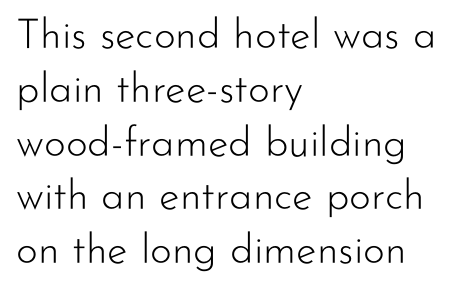
Q: Is the text bold? A: No.
Q: Is the text italic (slanted)? A: No, it is upright.
Q: Is the typeface a serif or a sans-serif typeface? A: Sans-serif.
Q: Is the text underlined? A: No.
Q: How is the paragraph aligned? A: Left-aligned.
Q: Is the spacing between letters normal or unusually wide? A: Normal.
Q: Is the spacing between lines tight, normal or loose? A: Normal.
Q: Width (condensed, normal, or wide)? A: Normal.
Q: Stroke contrast? A: Low.
Q: x-height? A: Small.
Q: Monospaced? A: No.
